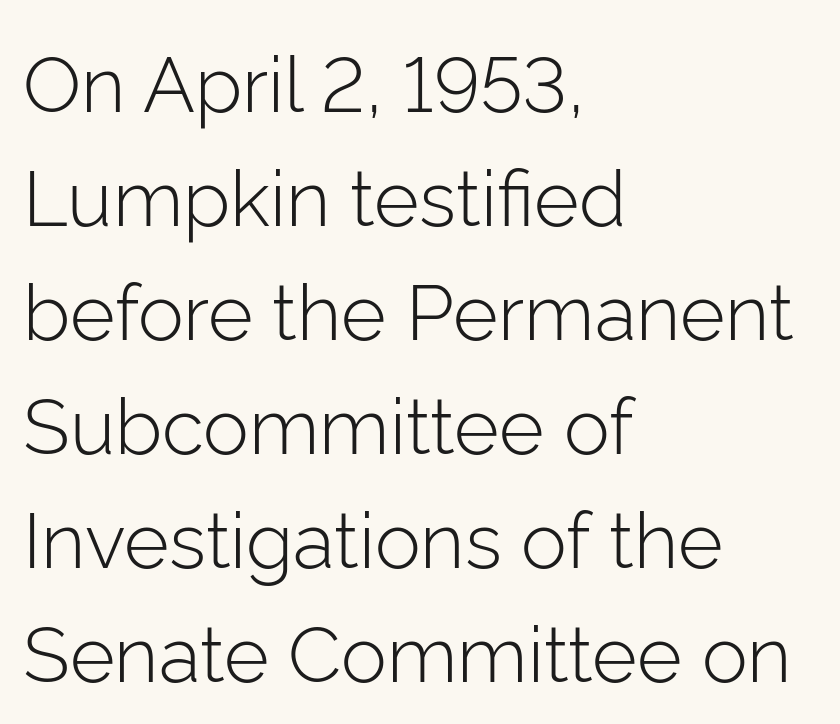
The image shows 77 px light sans-serif type, upright; set left-aligned, normal line spacing (1.48x), normal letter spacing, not underlined; low stroke contrast and a medium x-height.
